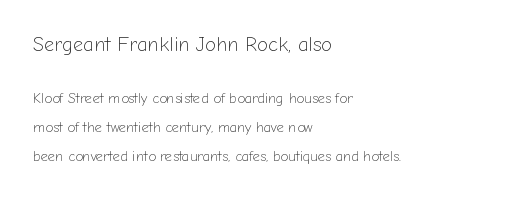
Q: Is the text bold? A: No.
Q: Is the text italic (slanted)? A: No, it is upright.
Q: Is the text underlined? A: No.
Q: How is the paragraph aligned? A: Left-aligned.
Q: Is the spacing between letters normal or unusually wide? A: Normal.
Q: Is the spacing between lines tight, normal or loose? A: Loose.
Q: Which block of text is set in a larger size, the first (top) or the second (bottom)? A: The first (top) one.
